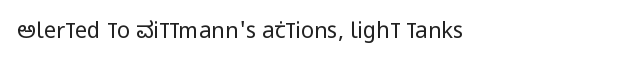
The rag falls on the right side of this text block. Spacing between characters is what you'd get straight out of the box. This sample uses an upright cut, with every glyph sitting square on the baseline. Plain, unruled lines of type. The weight would be labelled regular, book, light, or lighter still.
